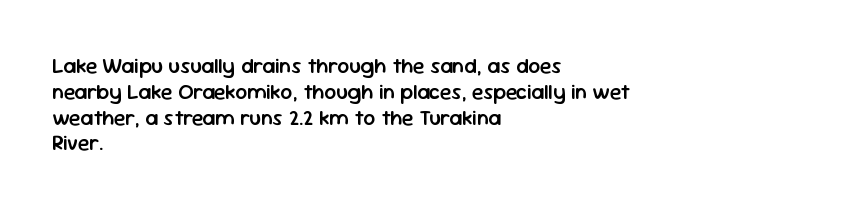
The image shows 21 px text type, upright; set left-aligned, line spacing 1.23x, normal letter spacing, not underlined.
